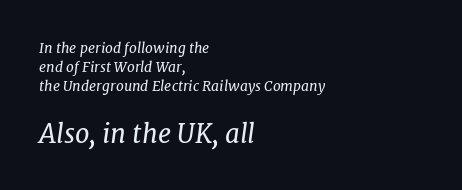
The image shows 26 px text type, italic (leaning right); set left-aligned, normal line spacing (1.36x), normal letter spacing, not underlined; the second (bottom) block is 1.86x larger.
